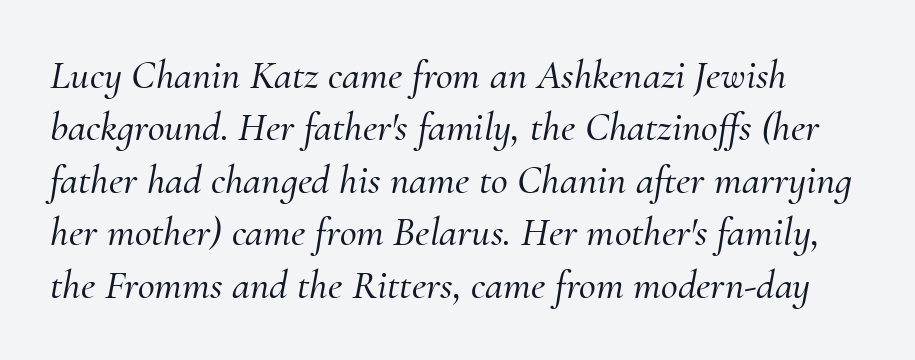
The image shows 41 px serif type, italic (leaning right); set normal line spacing (1.28x), normal letter spacing, not underlined; medium stroke contrast and a small x-height.
